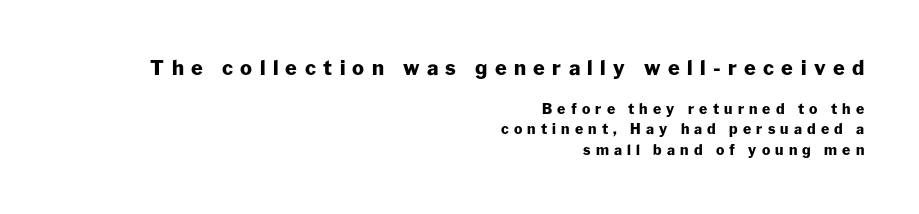
Q: Is the text bold? A: Yes.
Q: Is the text italic (slanted)? A: No, it is upright.
Q: Is the text underlined? A: No.
Q: How is the paragraph aligned? A: Right-aligned.
Q: Is the spacing between letters normal or unusually wide? A: Unusually wide.
Q: Is the spacing between lines tight, normal or loose? A: Normal.
Q: Which block of text is set in a larger size, the first (top) or the second (bottom)? A: The first (top) one.
